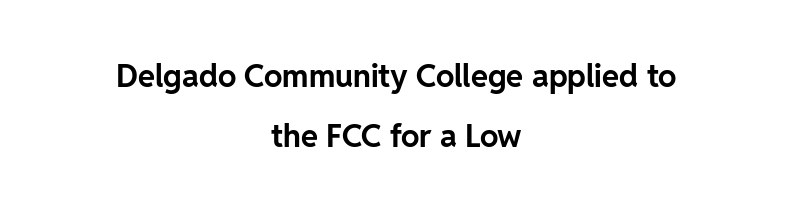
Short and long lines alike share a common midpoint. Each row of text sits above clean, open space. Posture: straight, roman, zero tilt. The typesetting leans heavy: a genuine bold.
